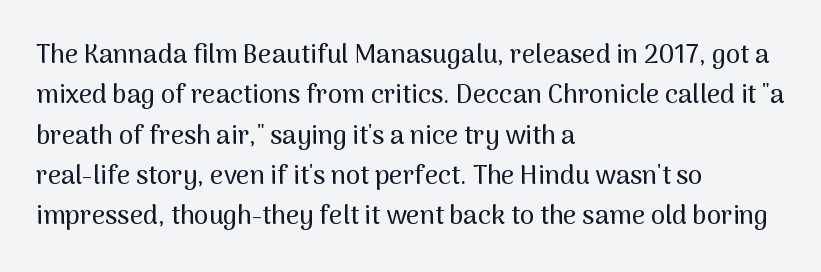
The image shows 26 px text type, upright; set left-aligned, normal line spacing (1.55x), normal letter spacing, not underlined.
